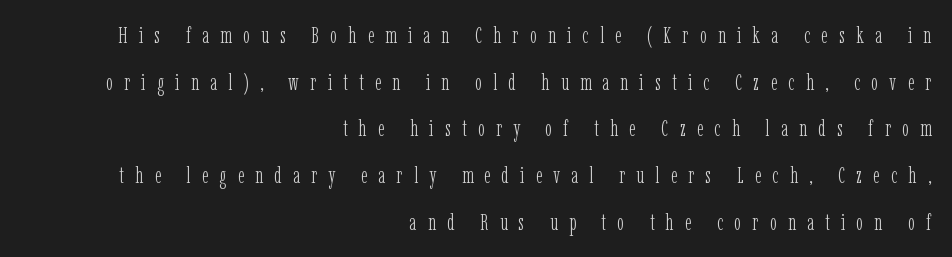
{"italic": "no", "bold": "no", "underline": "no", "align": "right", "line_spacing": "loose", "line_spacing_ratio": 2.03, "letter_spacing": "wide", "letter_spacing_em": 0.49, "glyph_px": 23}
